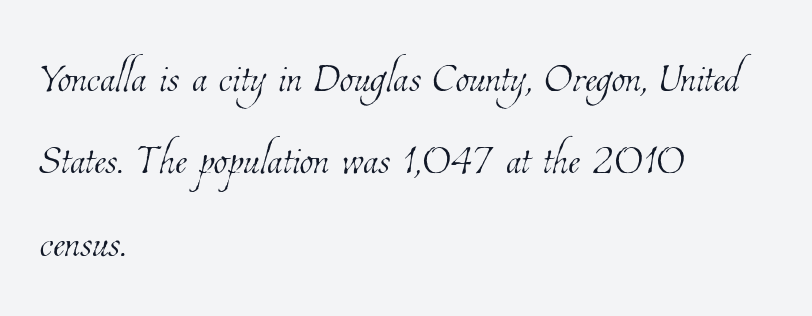
The face used here is rendered with its standard letterfit. Looks like regular typesetting: each glyph gets only the width it needs. The characters are drawn with everyday or finer stroke widths. Is the block centered? No — it sits flush against the left margin. The passage shown is not underscored anywhere. Regular leading.
